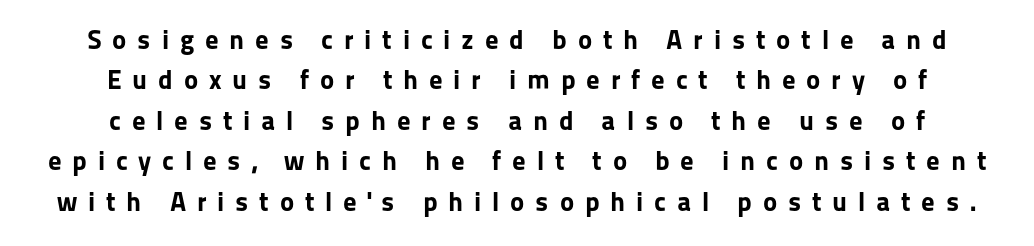
Q: Is the text bold? A: Yes.
Q: Is the text italic (slanted)? A: No, it is upright.
Q: Is the text underlined? A: No.
Q: How is the paragraph aligned? A: Centered.
Q: Is the spacing between letters normal or unusually wide? A: Unusually wide.
Q: Is the spacing between lines tight, normal or loose? A: Normal.
